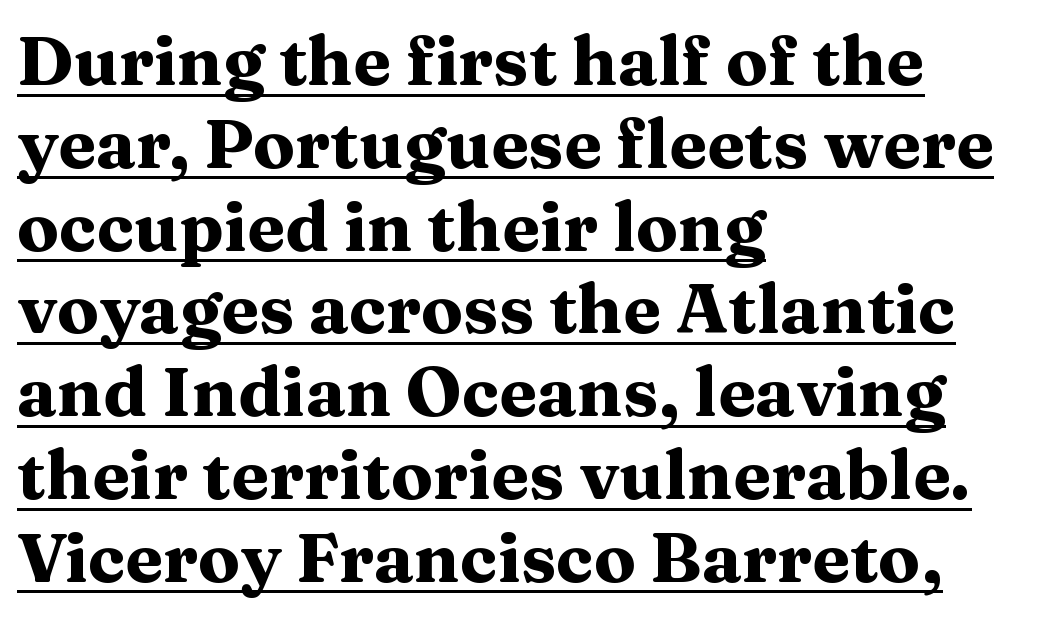
Observe the serifs anchoring each vertical stroke in this sample. Think of a printed novel: that variable character pitch is what you see here. These characters rest on top of a visible drawn line. Ordinary non-slanted type is in use.
